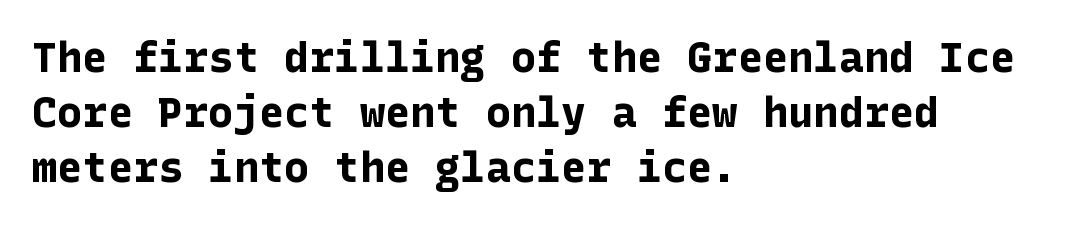
The image shows 42 px bold sans-serif type, upright; set left-aligned, normal line spacing (1.31x), normal letter spacing, not underlined; low stroke contrast and a medium x-height.
